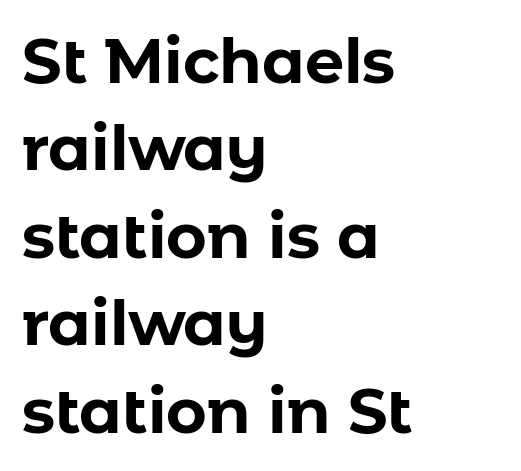
{"serif": "no", "italic": "no", "bold": "yes", "weight": "bold", "width": "normal", "stroke_contrast": "low", "x_height": "medium", "monospaced": "no", "underline": "no", "align": "left", "line_spacing": "normal", "line_spacing_ratio": 1.41, "letter_spacing": "normal", "letter_spacing_em": 0.0, "glyph_px": 62}
